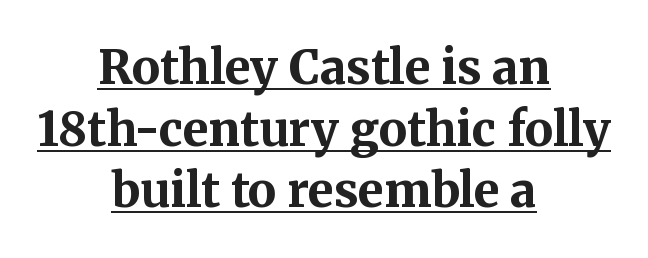
This is heavy type, rendered in bold. Looks like regular typesetting: each glyph gets only the width it needs. There is no visible air inserted between adjacent glyphs. Every stem runs plumb, perpendicular to the baseline.
